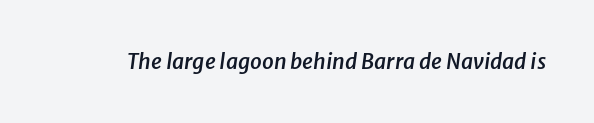
The image shows 21 px text type, italic (leaning right); set normal letter spacing, not underlined.
